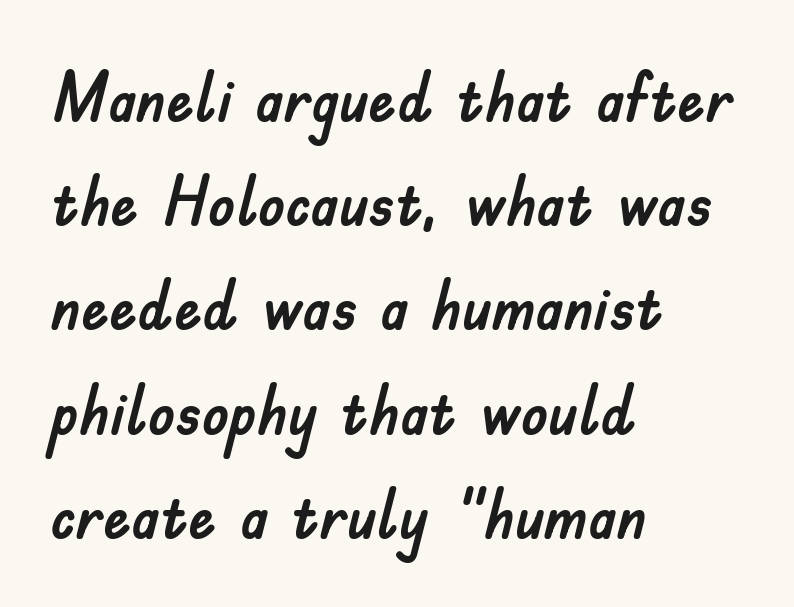
The image shows 69 px sans-serif type; set left-aligned, normal line spacing (1.51x), normal letter spacing, not underlined; low stroke contrast and a small x-height.
